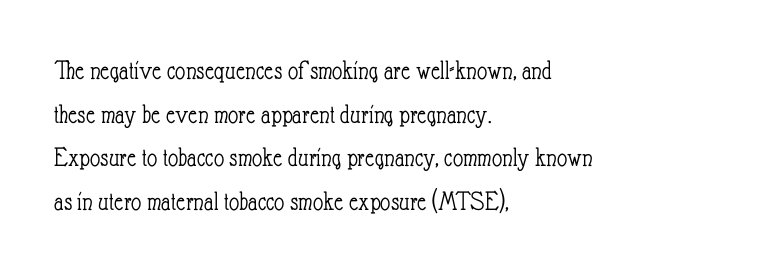
{"italic": "no", "bold": "no", "weight": "light", "width": "condensed", "stroke_contrast": "low", "x_height": "small", "monospaced": "no", "underline": "no", "align": "left", "line_spacing": "normal", "line_spacing_ratio": 1.56, "letter_spacing": "normal", "letter_spacing_em": 0.0, "glyph_px": 28}
